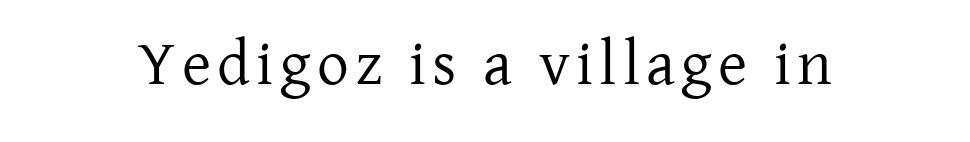
The image shows 63 px regular-weight serif type, upright; set not underlined; low stroke contrast and a medium x-height.
